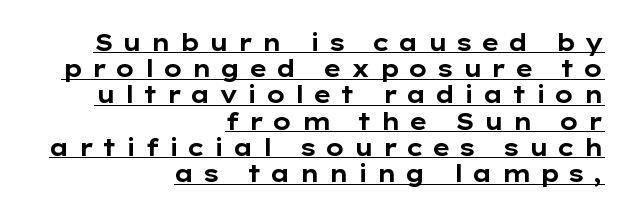
Q: Is the text bold? A: Yes.
Q: Is the text italic (slanted)? A: No, it is upright.
Q: Is the text underlined? A: Yes.
Q: How is the paragraph aligned? A: Right-aligned.
Q: Is the spacing between letters normal or unusually wide? A: Unusually wide.
Q: Is the spacing between lines tight, normal or loose? A: Tight.
